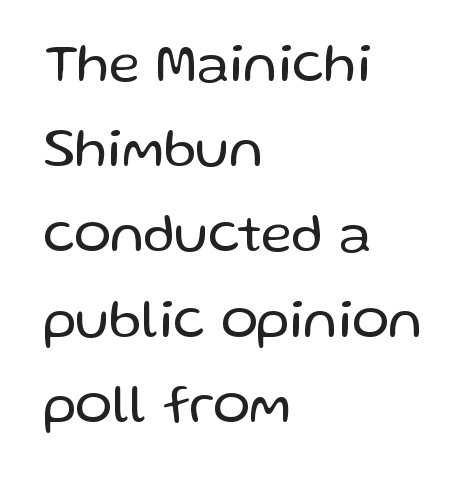
Q: Is the text bold? A: No.
Q: Is the text italic (slanted)? A: No, it is upright.
Q: Is the typeface a serif or a sans-serif typeface? A: Sans-serif.
Q: Is the text underlined? A: No.
Q: How is the paragraph aligned? A: Left-aligned.
Q: Is the spacing between letters normal or unusually wide? A: Normal.
Q: Is the spacing between lines tight, normal or loose? A: Normal.
Q: Width (condensed, normal, or wide)? A: Normal.
Q: Stroke contrast? A: Low.
Q: x-height? A: Medium.
Q: Monospaced? A: No.
